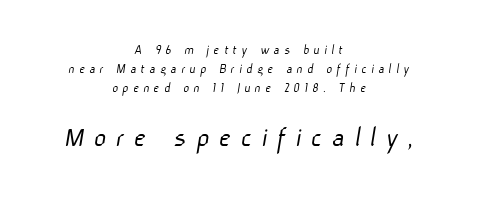
The image shows 30 px light sans-serif type; set centered, normal line spacing (1.35x), unusually wide letter spacing (+0.32 em), not underlined; the second (bottom) block is 2.14x larger; low stroke contrast and a medium x-height.
